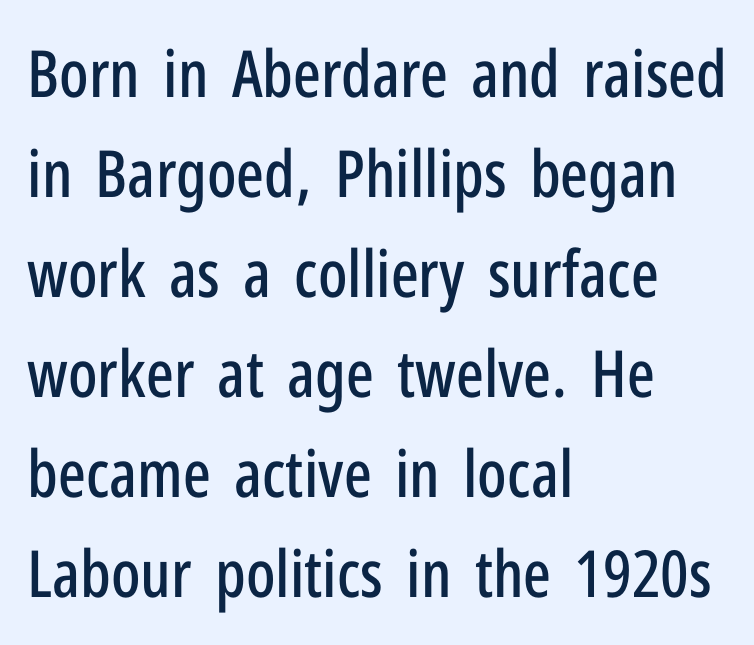
The type family on display is of the sans-serif kind. Typeset ragged right — the left edge is the straight one. It's the straight-up-and-down kind of type. The string is rendered with underlining switched off. Is the letter spacing exaggerated? No — it looks like the ordinary default.
